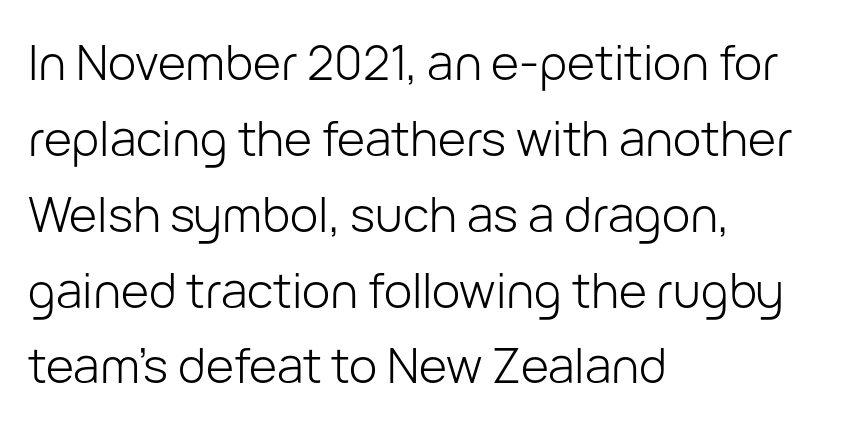
Q: Is the text bold? A: No.
Q: Is the text italic (slanted)? A: No, it is upright.
Q: Is the typeface a serif or a sans-serif typeface? A: Sans-serif.
Q: Is the text underlined? A: No.
Q: How is the paragraph aligned? A: Left-aligned.
Q: Is the spacing between letters normal or unusually wide? A: Normal.
Q: Is the spacing between lines tight, normal or loose? A: Normal.
Q: Width (condensed, normal, or wide)? A: Normal.
Q: Stroke contrast? A: Low.
Q: x-height? A: Medium.
Q: Monospaced? A: No.
